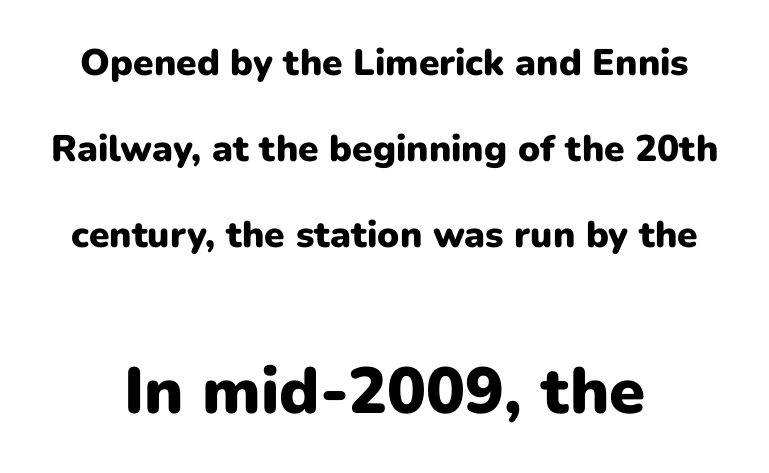
The image shows 65 px heavy sans-serif type, upright; set loose line spacing (2.32x), normal letter spacing, not underlined; the second (bottom) block is 1.76x larger; low stroke contrast and a medium x-height.
